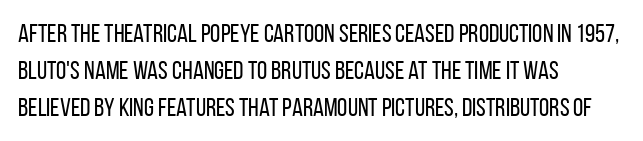
The image shows 26 px text type, upright; set left-aligned, normal line spacing (1.43x), normal letter spacing, not underlined.
